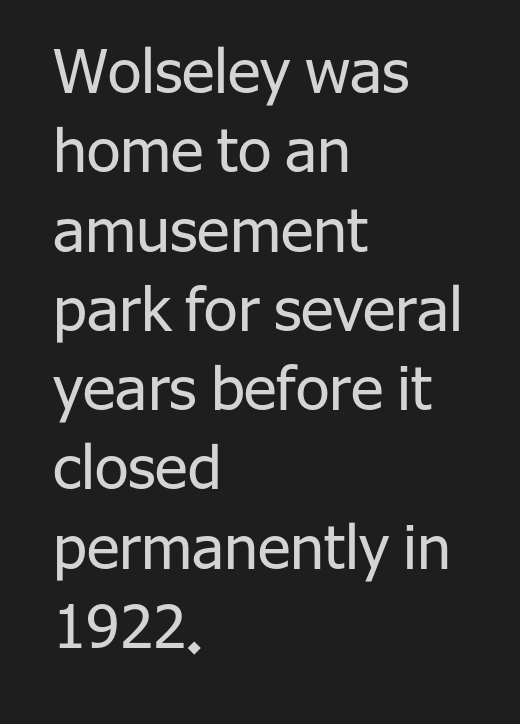
The image shows 61 px regular-weight sans-serif type, upright; set left-aligned, normal line spacing (1.3x), normal letter spacing, not underlined; low stroke contrast and a medium x-height.
